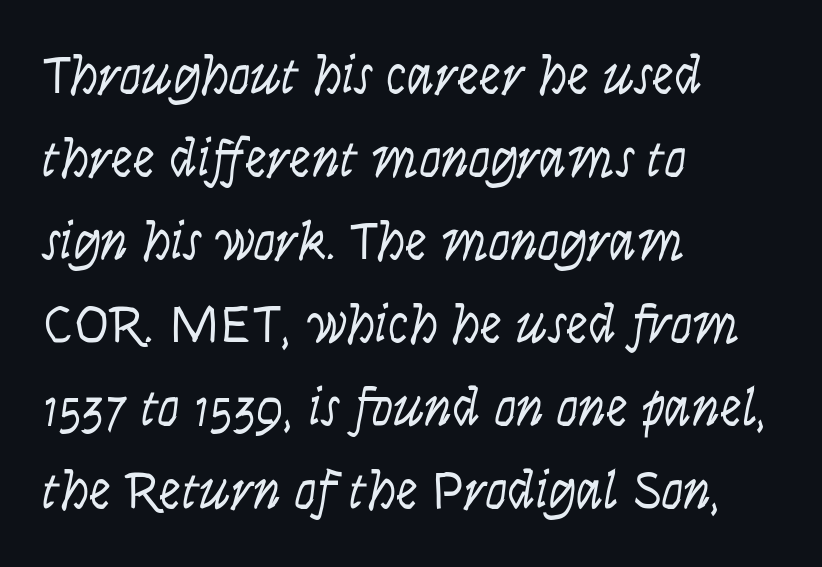
Think standard paragraph weight, or any step lighter than that. Do the characters align in a grid? No, the font is proportional. Leading: standard. Grotesque or geometric, the face here clearly has no serifs. The ragged edge is on the right, which tells us the setting is flush left.
